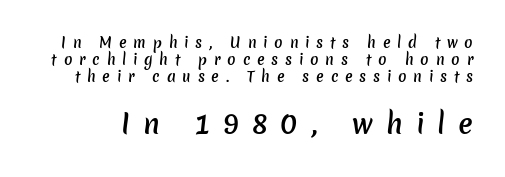
Q: Is the text bold? A: Semi-bold.
Q: Is the text underlined? A: No.
Q: Is the spacing between letters normal or unusually wide? A: Unusually wide.
Q: Which block of text is set in a larger size, the first (top) or the second (bottom)? A: The second (bottom) one.
